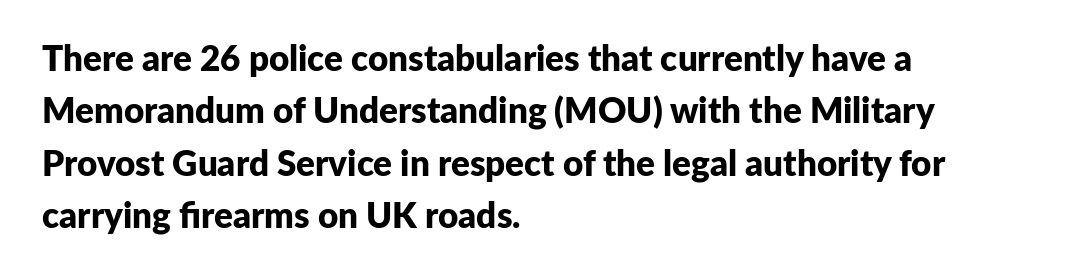
The passage is arranged the way most books set body copy — flush left. The space beneath each line is pristine and unruled. Are there feet on the stems? There aren't — it's a sans. There is no visible air inserted between adjacent glyphs. Nope, not italic — everything's standing straight. Note the varied advance widths — an 'i' is clearly narrower than an 'm'.
